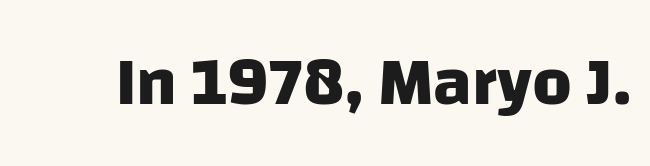
The letterforms sit shoulder to shoulder at normal distance. The designer went with a sans here, leaving each stem footless. The passage shown is emphatically bold. Glance below the letters and you will spot only blank space. This sample has the flowing, uneven cadence of proportional lettering.
